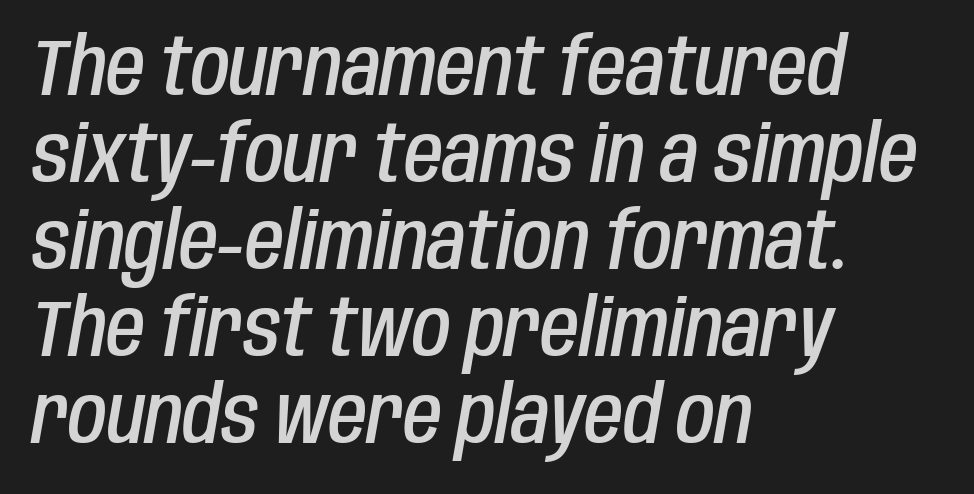
{"italic": "yes", "lean": "right", "slant_degrees": 10, "bold": "semi", "weight": "semibold", "width": "condensed", "stroke_contrast": "low", "x_height": "large", "monospaced": "no", "underline": "no", "align": "left", "line_spacing": "tight", "line_spacing_ratio": 1.1, "letter_spacing": "normal", "letter_spacing_em": 0.0, "glyph_px": 79}
